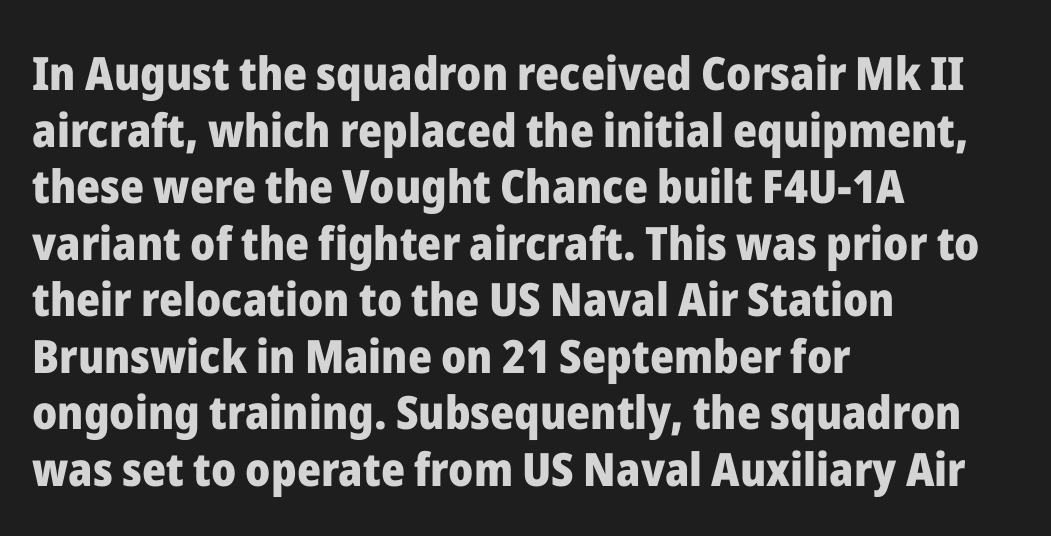
{"serif": "no", "italic": "no", "bold": "yes", "weight": "heavy", "width": "normal", "stroke_contrast": "low", "x_height": "medium", "monospaced": "no", "underline": "no", "align": "left", "line_spacing_ratio": 1.23, "letter_spacing": "normal", "letter_spacing_em": 0.0, "glyph_px": 46}
